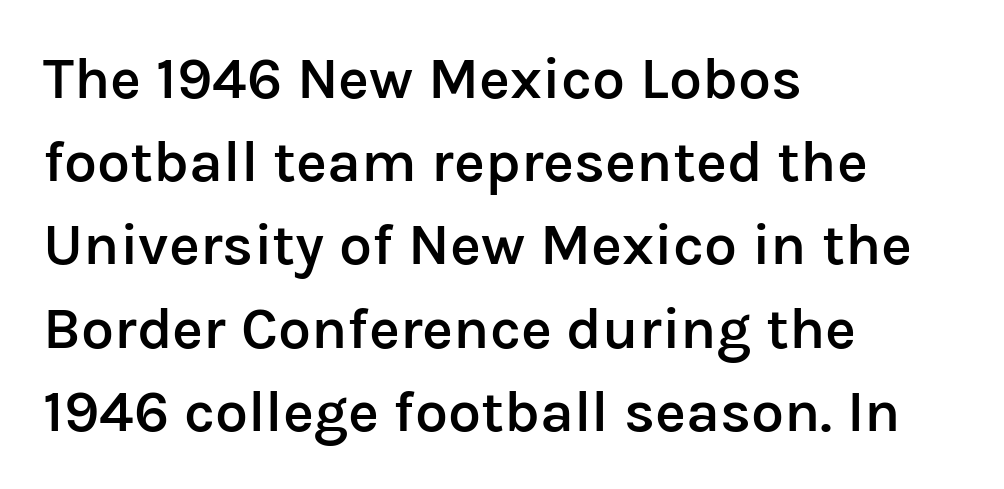
Q: Is the text bold? A: Semi-bold.
Q: Is the text italic (slanted)? A: No, it is upright.
Q: Is the typeface a serif or a sans-serif typeface? A: Sans-serif.
Q: Is the text underlined? A: No.
Q: How is the paragraph aligned? A: Left-aligned.
Q: Is the spacing between letters normal or unusually wide? A: Normal.
Q: Is the spacing between lines tight, normal or loose? A: Normal.
Q: Width (condensed, normal, or wide)? A: Normal.
Q: Stroke contrast? A: Low.
Q: x-height? A: Medium.
Q: Monospaced? A: No.
